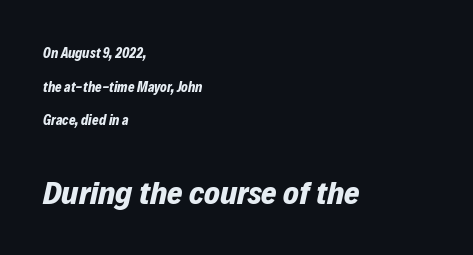
Block two is the big one; block one sits smaller above it. Is this a fixed-width face? No — the glyphs have proportional, varying widths. A dark, heavy texture on the line: the type is bold. You could call the tracking neutral — neither tight nor loose.
